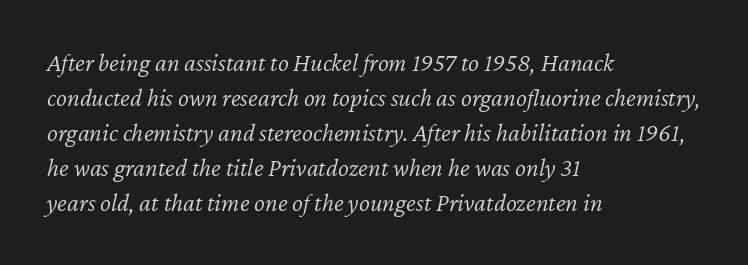
A normal amount of white space separates one row of letters from the next. Look at the tracking — it's just the regular setting, nothing added. Underlining? Definitely not there. Weight class: somewhere from thin through regular.
